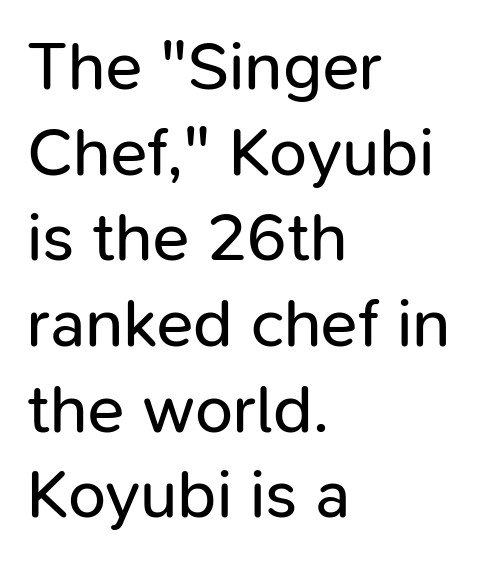
{"serif": "no", "italic": "no", "bold": "no", "weight": "regular", "width": "normal", "stroke_contrast": "low", "x_height": "medium", "monospaced": "no", "underline": "no", "align": "left", "line_spacing": "normal", "line_spacing_ratio": 1.26, "letter_spacing": "normal", "letter_spacing_em": 0.0, "glyph_px": 68}
